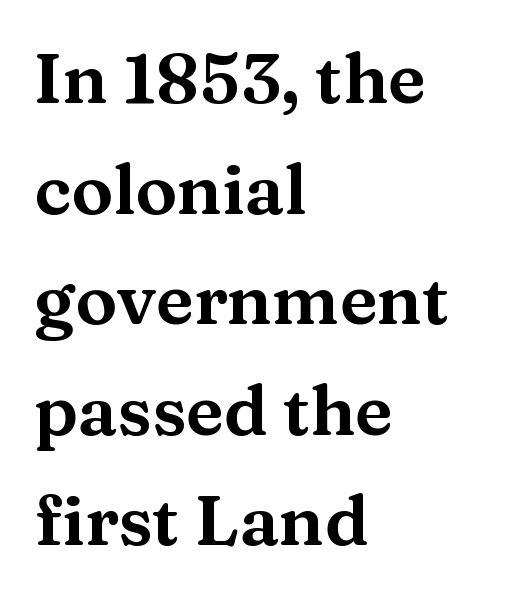
Q: Is the text italic (slanted)? A: No, it is upright.
Q: Is the typeface a serif or a sans-serif typeface? A: Serif.
Q: Is the text underlined? A: No.
Q: How is the paragraph aligned? A: Left-aligned.
Q: Is the spacing between letters normal or unusually wide? A: Normal.
Q: Is the spacing between lines tight, normal or loose? A: Normal.
Q: Width (condensed, normal, or wide)? A: Wide.
Q: Stroke contrast? A: Medium.
Q: x-height? A: Medium.
Q: Monospaced? A: No.
